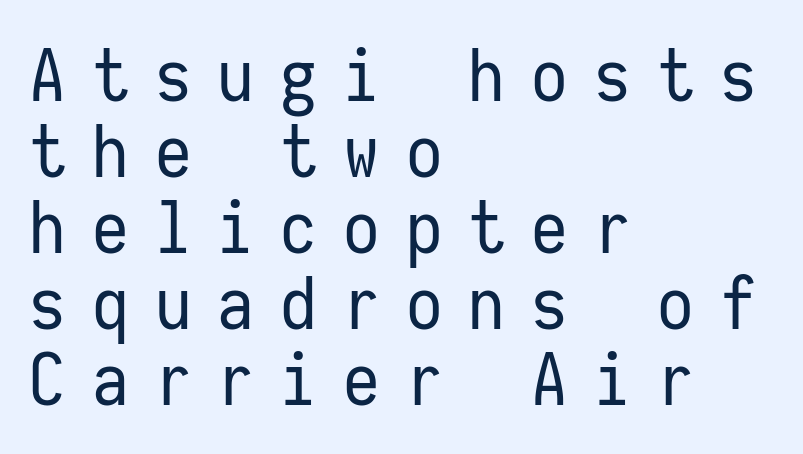
The image shows 73 px regular-weight, condensed sans-serif type, upright, monospaced; set left-aligned, tight line spacing (1.04x), unusually wide letter spacing (+0.36 em), not underlined; low stroke contrast and a medium x-height.
